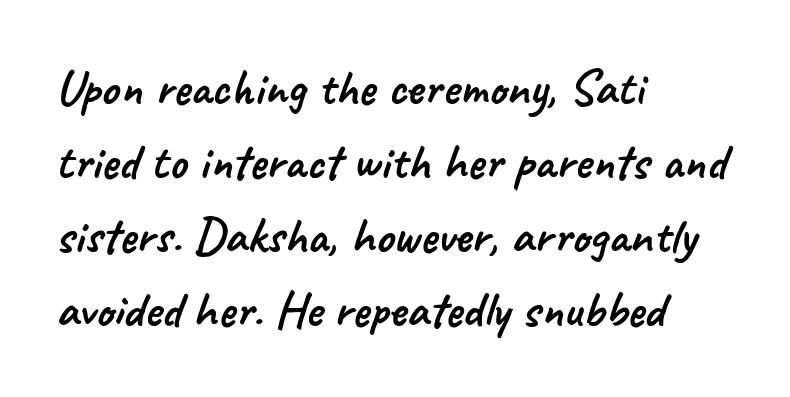
{"serif": "no", "width": "normal", "stroke_contrast": "low", "x_height": "small", "monospaced": "no", "underline": "no", "align": "left", "line_spacing": "normal", "line_spacing_ratio": 1.45, "letter_spacing": "normal", "letter_spacing_em": 0.0, "glyph_px": 51}
